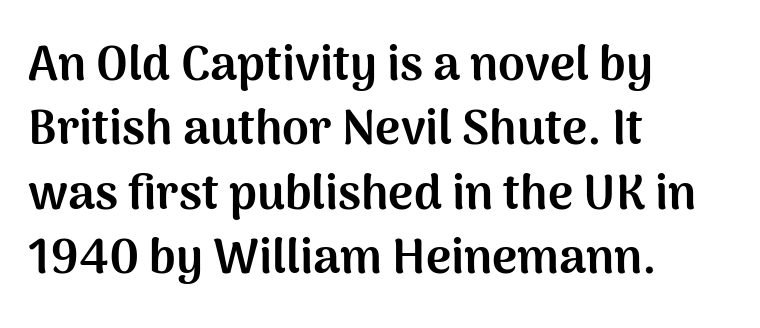
Visually the block forms a straight wall on the left and a jagged coastline on the right. Line spacing here is normal. A roman cut, with each character standing at attention. Note the varied advance widths — an 'i' is clearly narrower than an 'm'. Rule under the text: the space is simply empty. The passage shown is emphatically bold.
